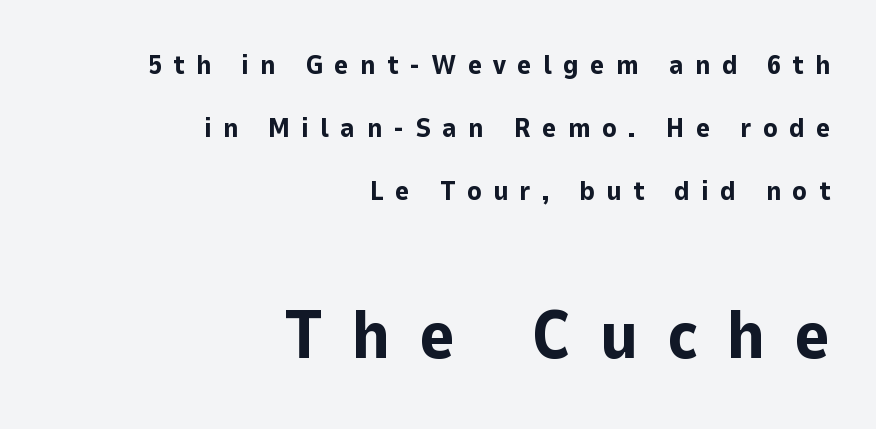
Q: Is the text bold? A: Yes.
Q: Is the text italic (slanted)? A: No, it is upright.
Q: Is the typeface a serif or a sans-serif typeface? A: Sans-serif.
Q: Is the text underlined? A: No.
Q: How is the paragraph aligned? A: Right-aligned.
Q: Is the spacing between letters normal or unusually wide? A: Unusually wide.
Q: Is the spacing between lines tight, normal or loose? A: Loose.
Q: Which block of text is set in a larger size, the first (top) or the second (bottom)? A: The second (bottom) one.
Q: Width (condensed, normal, or wide)? A: Normal.
Q: Stroke contrast? A: Low.
Q: x-height? A: Medium.
Q: Monospaced? A: No.
